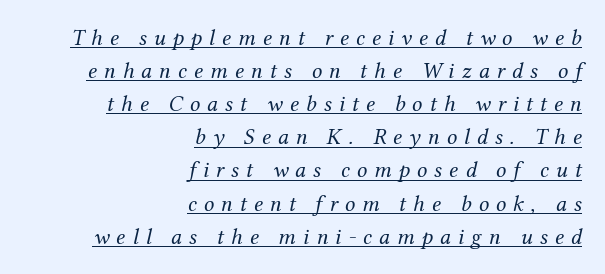
{"italic": "yes", "lean": "right", "slant_degrees": 12, "bold": "no", "underline": "yes", "align": "right", "line_spacing": "normal", "line_spacing_ratio": 1.44, "letter_spacing": "wide", "letter_spacing_em": 0.3, "glyph_px": 23}
